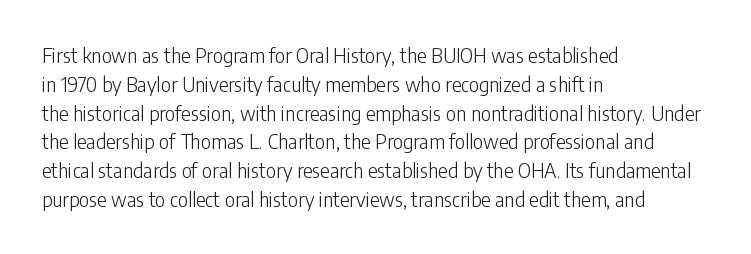
{"italic": "no", "bold": "no", "underline": "no", "align": "left", "line_spacing": "normal", "line_spacing_ratio": 1.44, "letter_spacing": "normal", "letter_spacing_em": 0.0, "glyph_px": 20}
